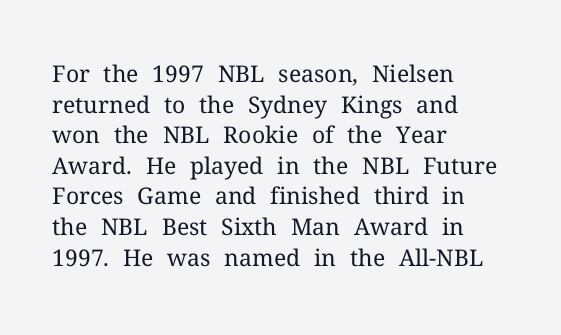
{"italic": "no", "bold": "no", "underline": "no", "align": "left", "line_spacing": "normal", "line_spacing_ratio": 1.33, "letter_spacing": "normal", "letter_spacing_em": 0.0, "glyph_px": 23}
